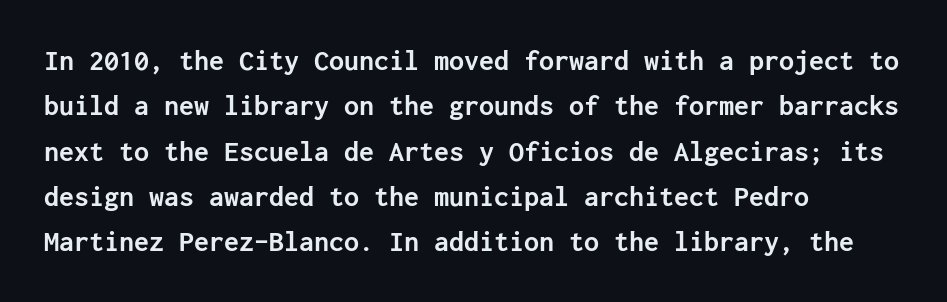
Style check: upright. Typesetter's note: full bold, strokes at maximum text heaviness. The typeface chosen for these lines omits serifs. Default kerning and tracking; the words read as compact shapes.
